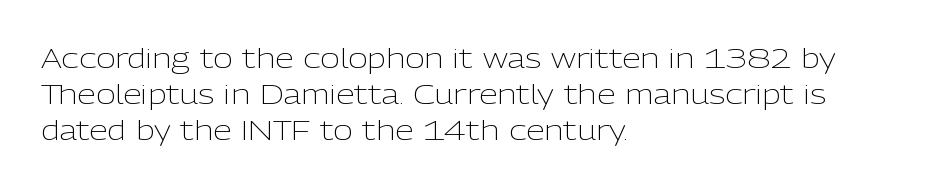
Q: Is the text bold? A: No.
Q: Is the text italic (slanted)? A: No, it is upright.
Q: Is the text underlined? A: No.
Q: How is the paragraph aligned? A: Left-aligned.
Q: Is the spacing between letters normal or unusually wide? A: Normal.
Q: Is the spacing between lines tight, normal or loose? A: Normal.
